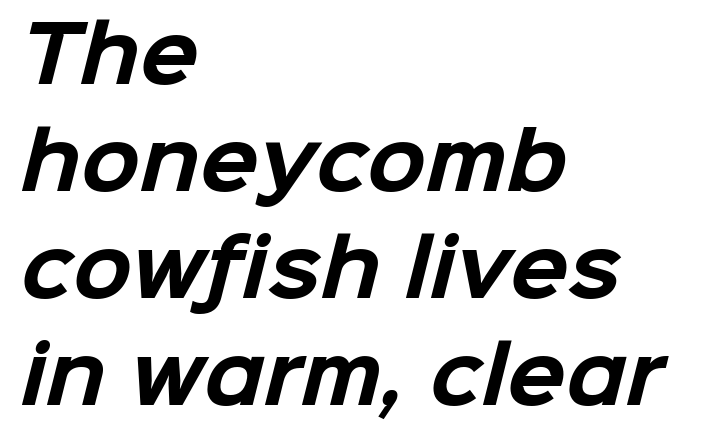
Line beginnings align vertically; line endings do not. Rows of type keep a routine distance in the vertical direction. A typesetter would call this proportional, since set widths differ per character. Heft: maximum for text — a bold.
